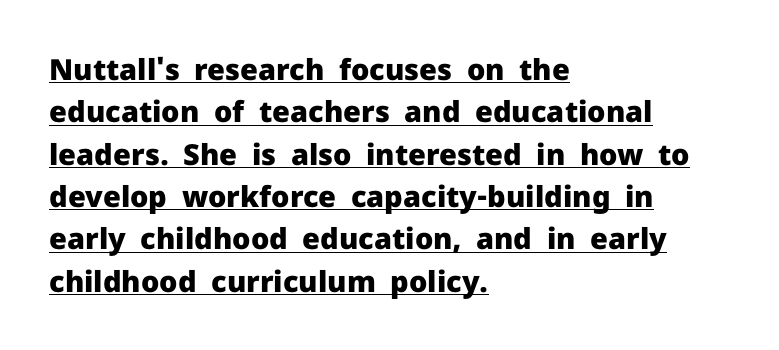
The image shows 29 px heavy sans-serif type, upright; set left-aligned, normal line spacing (1.46x), normal letter spacing, underlined; low stroke contrast and a medium x-height.
